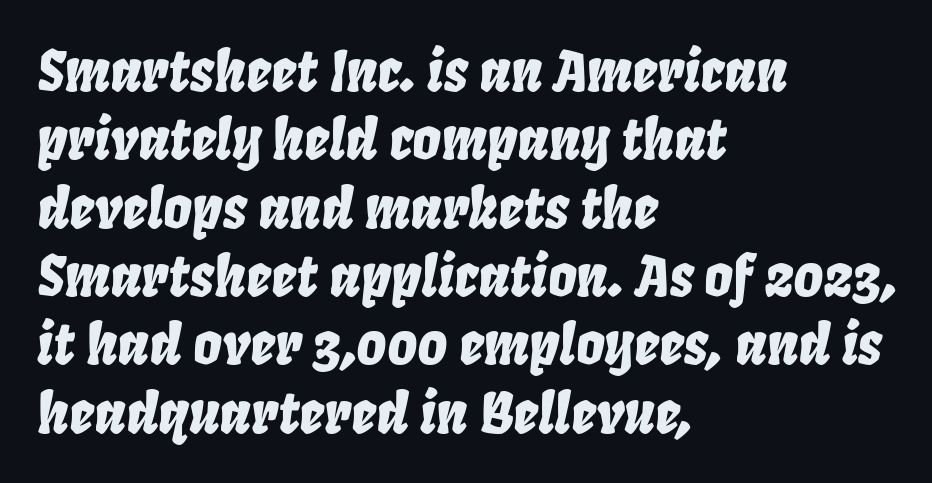
Q: Is the text italic (slanted)? A: Yes, it leans right by about 8 degrees.
Q: Is the text underlined? A: No.
Q: How is the paragraph aligned? A: Left-aligned.
Q: Is the spacing between letters normal or unusually wide? A: Normal.
Q: Width (condensed, normal, or wide)? A: Condensed.
Q: Stroke contrast? A: Low.
Q: x-height? A: Large.
Q: Monospaced? A: No.
